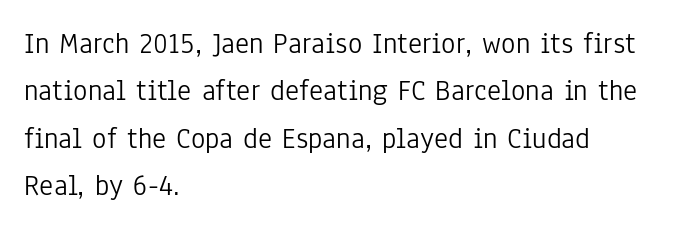
Check where the strokes stop: nothing finishes them off — pure sans. The baseline area is clear. Tall strokes in this sample are plumb rather than angled. Letters have the restrained weight of plain body copy at most. If you drew a ruler down the left edge, every line would touch it.
